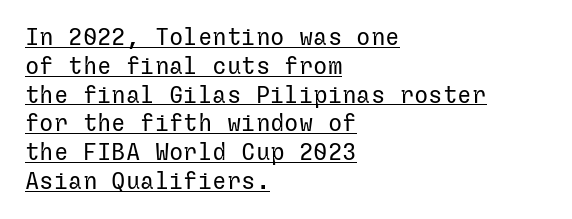
The type sits square on the baseline with zero lean. Nothing heavy about these letters — not bold at all. Notice how the passage keeps a crisp vertical edge on the left only. This rendering features underlined lettering.
